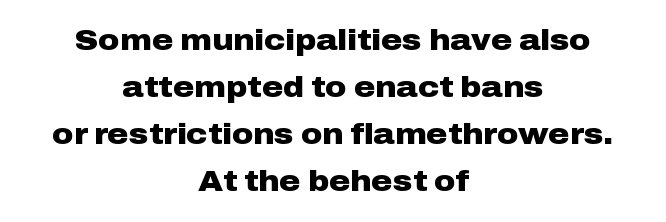
Upright lettering throughout. Notice how thick the strokes are: this is what a full bold looks like. These lines sit exactly where default settings would place them. In CSS terms this would be text-align: center.
